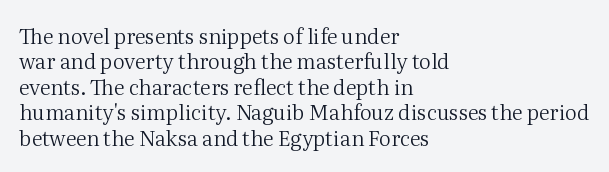
{"italic": "no", "bold": "no", "underline": "no", "align": "left", "line_spacing_ratio": 1.21, "letter_spacing": "normal", "letter_spacing_em": 0.0, "glyph_px": 21}
